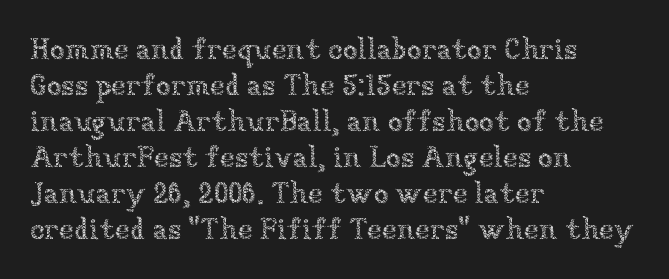
The image shows 30 px thin type, upright; set left-aligned, line spacing 1.2x, normal letter spacing, not underlined; low stroke contrast and a medium x-height.
